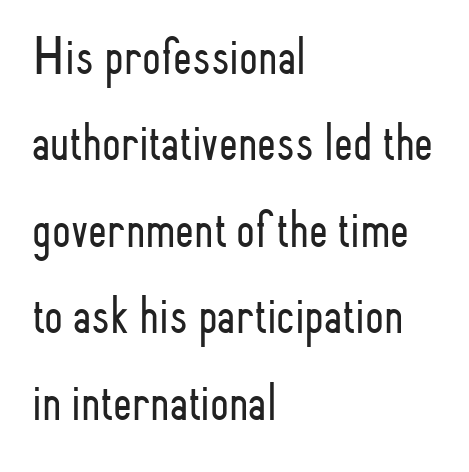
Characters remain perfectly vertical along every line. Bold? No — there's no thickening of the strokes. Nothing sits at the stroke ends, so this counts as sans-serif. Normally led — the rows are evenly, conventionally spaced.
